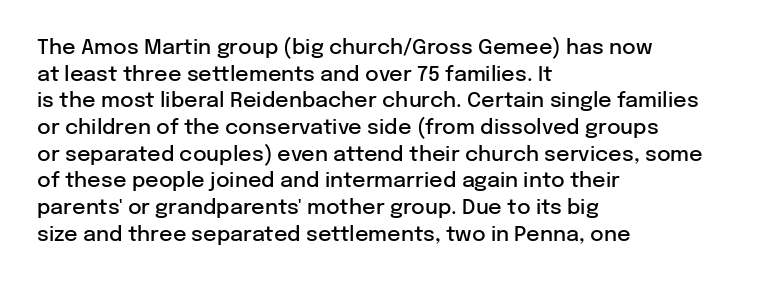
The image shows 21 px text type, upright; set left-aligned, normal line spacing (1.27x), normal letter spacing, not underlined.
